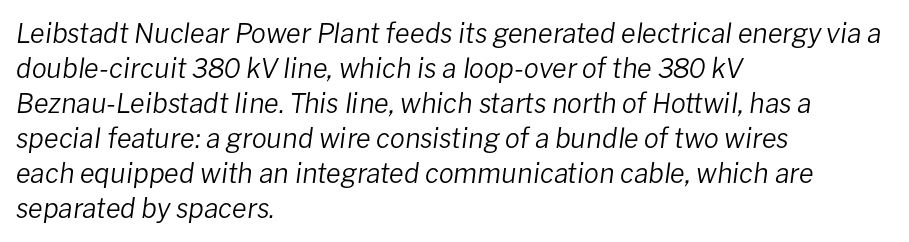
Q: Is the text bold? A: No.
Q: Is the text italic (slanted)? A: Yes, it leans right by about 8 degrees.
Q: Is the text underlined? A: No.
Q: How is the paragraph aligned? A: Left-aligned.
Q: Is the spacing between letters normal or unusually wide? A: Normal.
Q: Is the spacing between lines tight, normal or loose? A: Normal.
